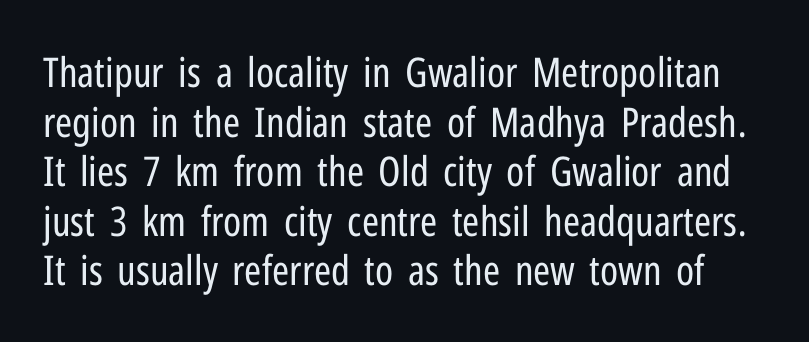
{"serif": "no", "italic": "no", "bold": "no", "weight": "regular", "width": "condensed", "stroke_contrast": "low", "x_height": "medium", "monospaced": "no", "underline": "no", "line_spacing_ratio": 1.21, "letter_spacing": "normal", "letter_spacing_em": 0.0, "glyph_px": 41}
